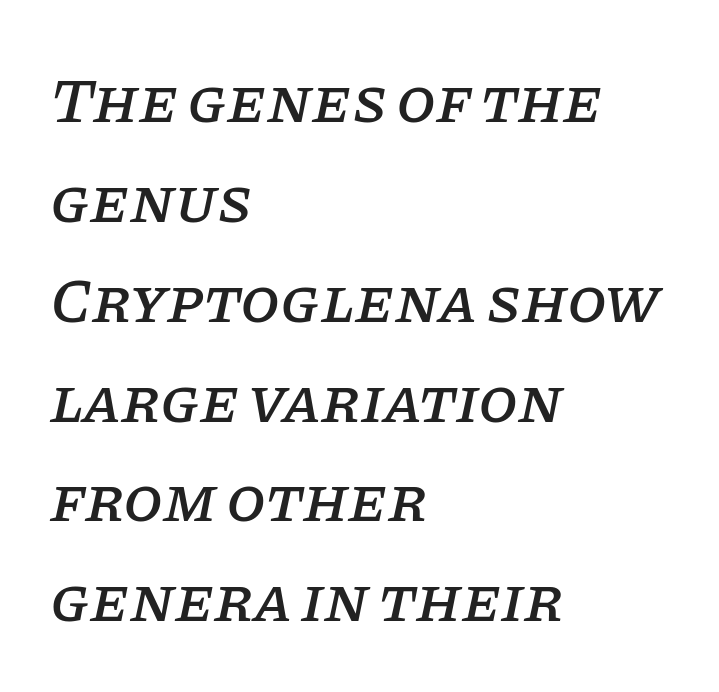
Character widths vary here, with narrow letters taking less room than wide ones. Each letter's strokes conclude with small projecting serifs. Quick note: italic. One-word summary of the alignment: left.
